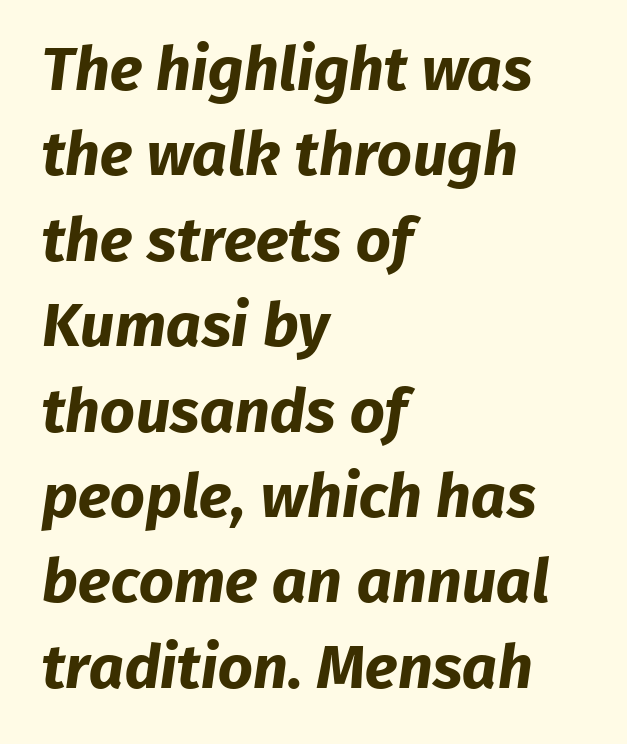
The image shows 61 px bold sans-serif type; set left-aligned, normal line spacing (1.4x), normal letter spacing, not underlined; low stroke contrast and a medium x-height.
